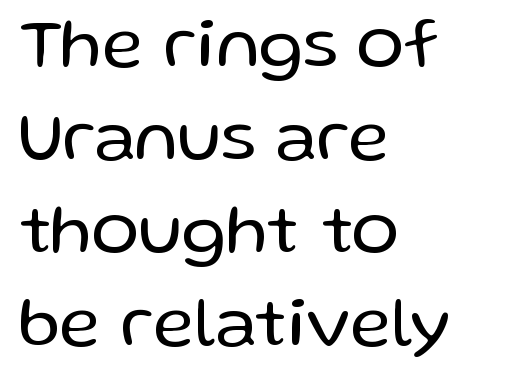
The image shows 71 px regular-weight sans-serif type, upright; set left-aligned, normal line spacing (1.31x), normal letter spacing, not underlined; low stroke contrast and a medium x-height.
